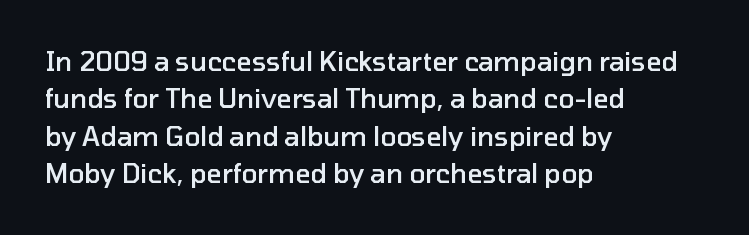
{"italic": "no", "bold": "semi", "underline": "no", "align": "left", "line_spacing": "normal", "line_spacing_ratio": 1.44, "letter_spacing": "normal", "letter_spacing_em": 0.0, "glyph_px": 26}
